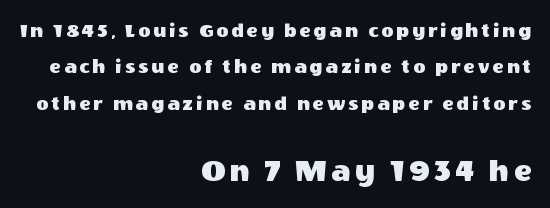
The passage is arranged like a letterhead date or caption credit — flush right. Each letter's strokes conclude bluntly, with no projecting serifs. The later block is typeset at a bigger size than the earlier block. The lettering stays uniformly vertical, giving the passage a roman look. The foot of each line stays bare and open. Character widths vary here, with narrow letters taking less room than wide ones.
